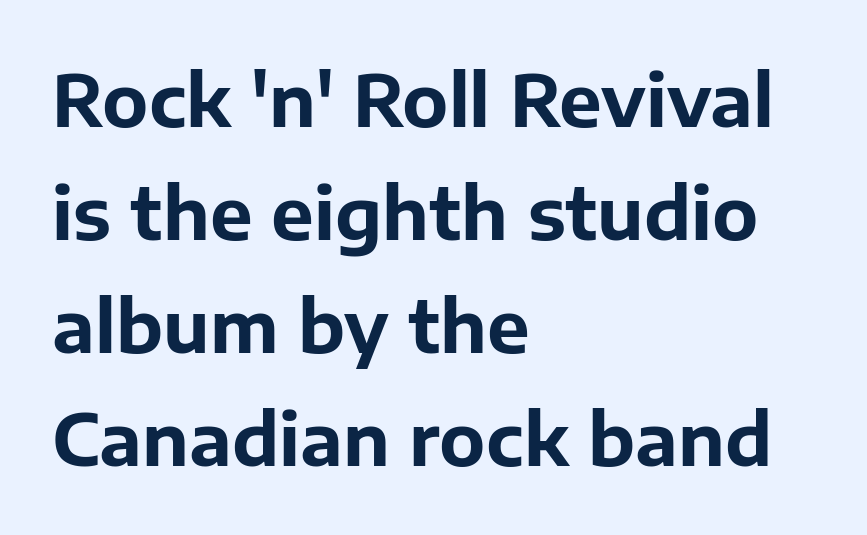
{"serif": "no", "italic": "no", "bold": "yes", "weight": "bold", "width": "normal", "stroke_contrast": "low", "x_height": "medium", "monospaced": "no", "underline": "no", "align": "left", "line_spacing": "normal", "line_spacing_ratio": 1.57, "letter_spacing": "normal", "letter_spacing_em": 0.0, "glyph_px": 72}
